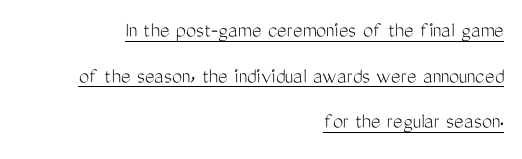
{"italic": "no", "bold": "no", "underline": "yes", "align": "right", "line_spacing": "loose", "line_spacing_ratio": 1.98, "letter_spacing": "normal", "letter_spacing_em": 0.0, "glyph_px": 23}
